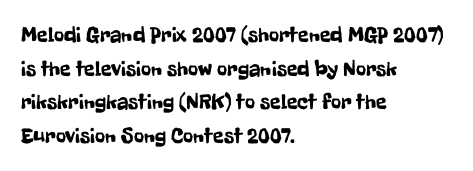
Q: Is the text italic (slanted)? A: No, it is upright.
Q: Is the text underlined? A: No.
Q: How is the paragraph aligned? A: Left-aligned.
Q: Is the spacing between letters normal or unusually wide? A: Normal.
Q: Is the spacing between lines tight, normal or loose? A: Normal.
